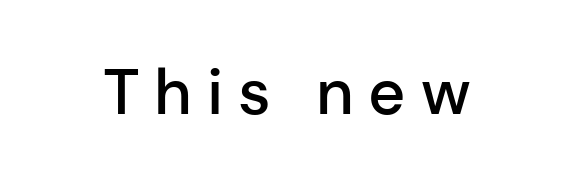
The image shows 64 px semibold sans-serif type, upright; set unusually wide letter spacing (+0.23 em), not underlined; low stroke contrast and a medium x-height.
